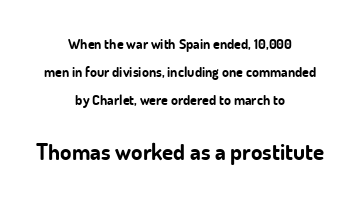
The image shows 23 px bold type, upright; set centered, loose line spacing (2.0x), normal letter spacing, not underlined; the second (bottom) block is 1.64x larger.
